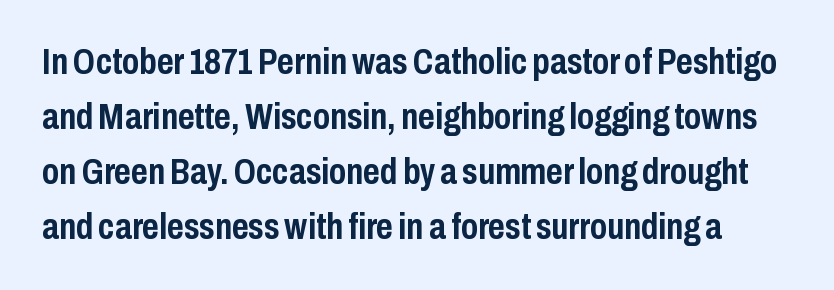
The image shows 36 px semibold, condensed sans-serif type, upright; set normal line spacing (1.53x), normal letter spacing, not underlined; low stroke contrast and a medium x-height.
